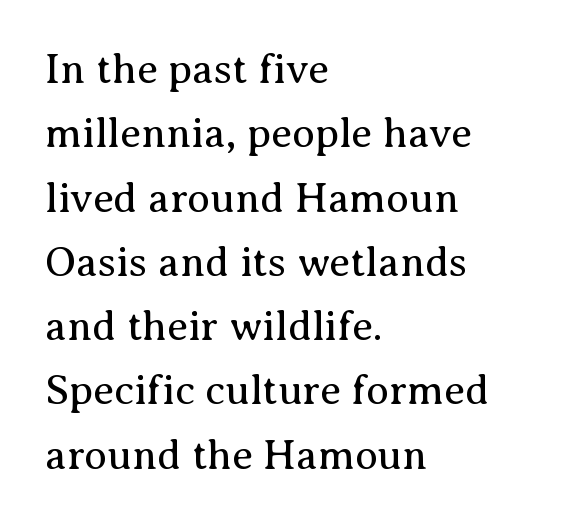
Q: Is the text bold? A: No.
Q: Is the text italic (slanted)? A: No, it is upright.
Q: Is the typeface a serif or a sans-serif typeface? A: Serif.
Q: Is the text underlined? A: No.
Q: How is the paragraph aligned? A: Left-aligned.
Q: Is the spacing between letters normal or unusually wide? A: Normal.
Q: Is the spacing between lines tight, normal or loose? A: Normal.
Q: Width (condensed, normal, or wide)? A: Normal.
Q: Stroke contrast? A: Medium.
Q: x-height? A: Medium.
Q: Monospaced? A: No.
